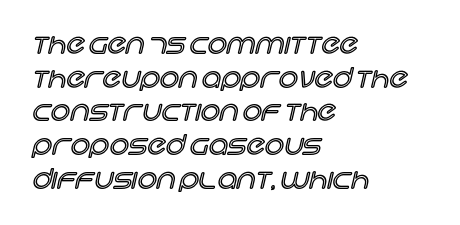
The image shows 27 px text type; set left-aligned, normal line spacing (1.25x), normal letter spacing, not underlined.
